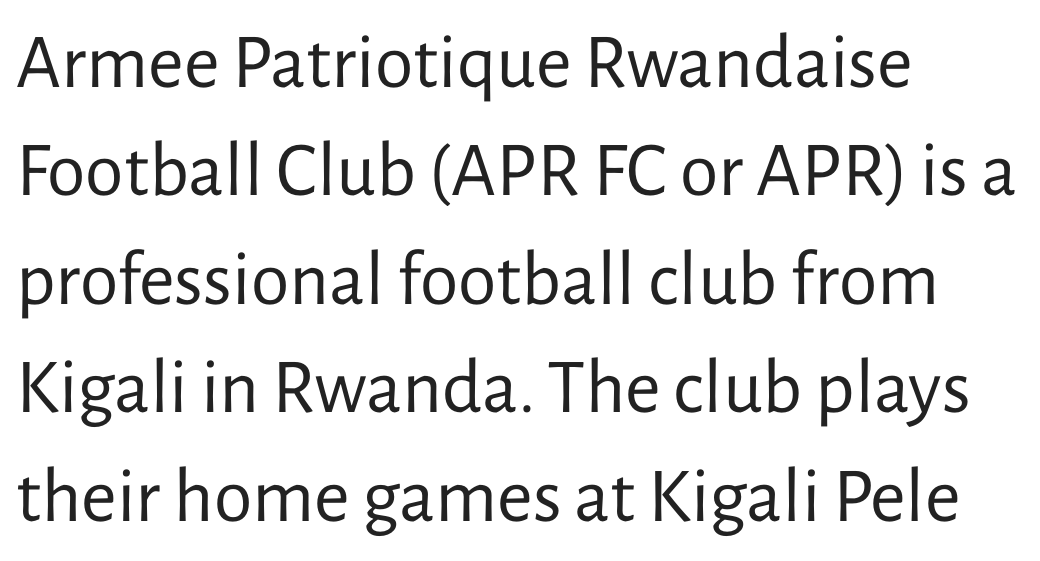
Letter spacing: default. Weight: regular or lighter. The designer went with a sans here, leaving each stem footless. The zone under the glyphs is completely vacant. Horizontally, the lines are justified to the leading edge only.
